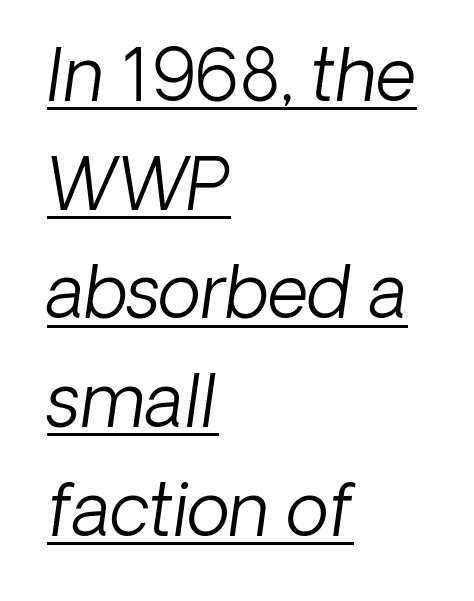
The image shows 71 px light type, italic (leaning right); set left-aligned, normal line spacing (1.53x), normal letter spacing, underlined; low stroke contrast and a medium x-height.
